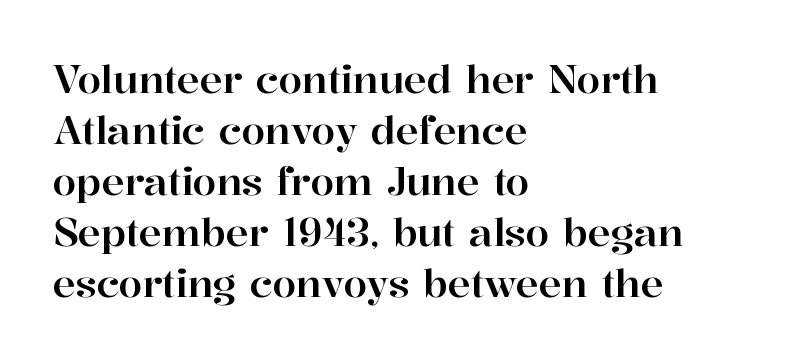
Q: Is the text italic (slanted)? A: No, it is upright.
Q: Is the typeface a serif or a sans-serif typeface? A: Serif.
Q: Is the text underlined? A: No.
Q: How is the paragraph aligned? A: Left-aligned.
Q: Is the spacing between letters normal or unusually wide? A: Normal.
Q: Is the spacing between lines tight, normal or loose? A: Normal.
Q: Width (condensed, normal, or wide)? A: Normal.
Q: Stroke contrast? A: High.
Q: x-height? A: Medium.
Q: Monospaced? A: No.
